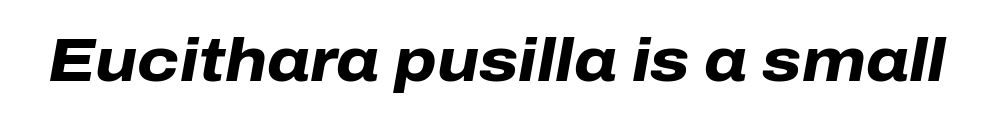
In terms of letterspacing, this is plain default setting. Spacing verdict: proportional, widths tailored to each character. Is the type slanted? Yes — the strokes lean at a clear angle. Underline: absent.
